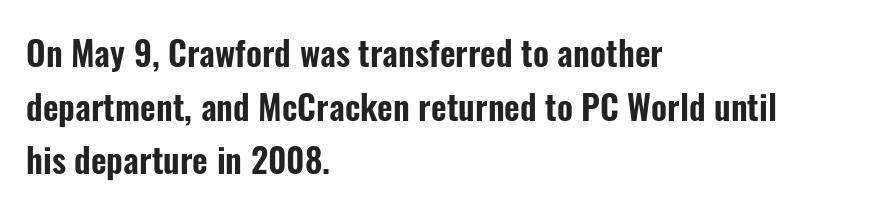
Italic: no, the glyphs are upright roman. Here the designer chose a conventional face with non-uniform glyph widths. Layout note: lines flush left. Decoration check: the copy has no underline. Inter-character spacing is left at the font's built-in metrics.
